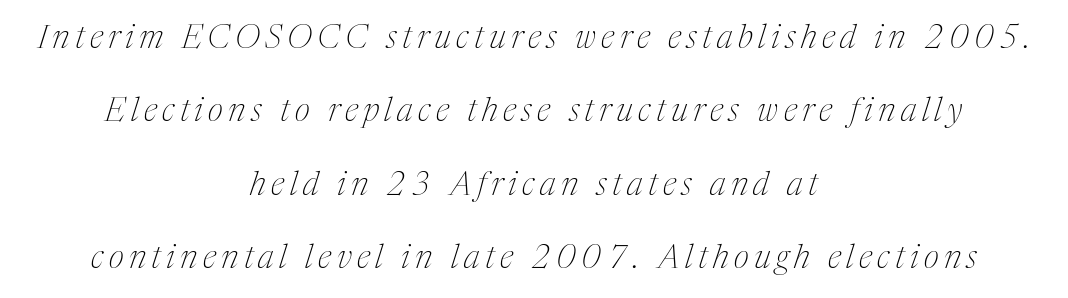
The image shows 33 px thin, condensed serif type, italic (leaning right); set centered, loose line spacing (2.22x), not underlined; medium stroke contrast and a medium x-height.
